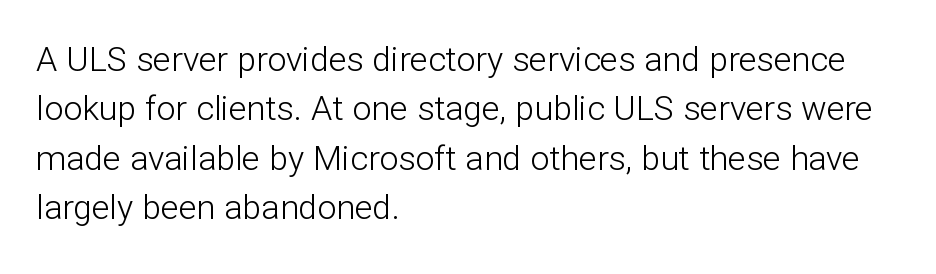
This block has exactly the height ordinary leading produces. The typeface chosen for these lines omits serifs. A student would call this left alignment; a typographer would say flush left, rag right. The passage shown is typed in a proportional face where columns would drift. Bold? No — there's no thickening of the strokes. You can tell it's not italic because the verticals are truly vertical.
